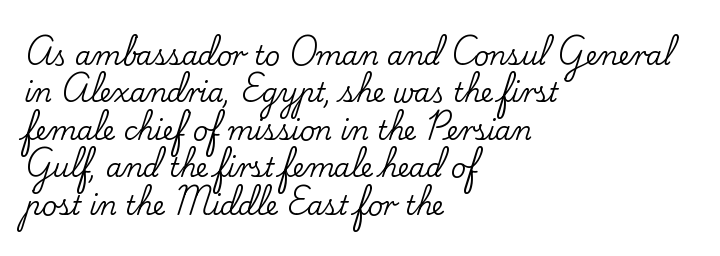
{"underline": "no", "align": "left", "line_spacing": "normal", "line_spacing_ratio": 1.44, "letter_spacing": "normal", "letter_spacing_em": 0.0, "glyph_px": 26}
